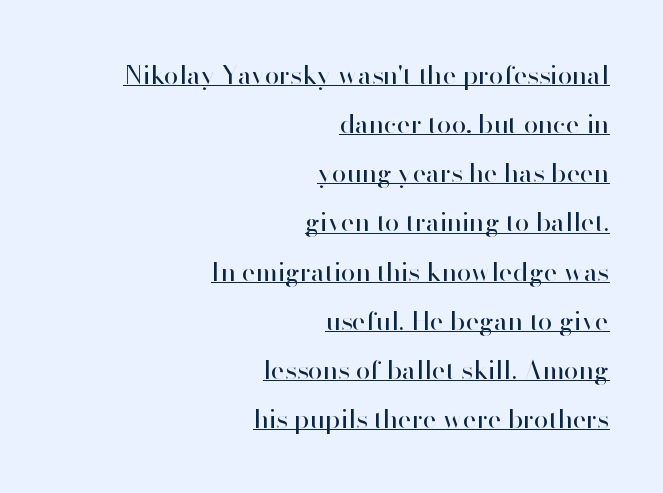
This rendering leaves character spacing at its baseline value. The rag falls on the left side of this text block. Designer's note — italics off, roman on. The lettering is marked with a stroke running underneath it. The typesetting does not lean heavy: it is not bold.
